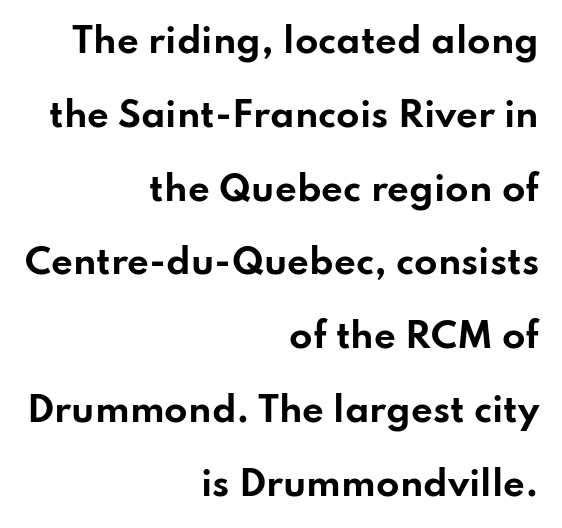
{"serif": "no", "italic": "no", "bold": "yes", "weight": "bold", "width": "wide", "stroke_contrast": "low", "x_height": "small", "monospaced": "no", "underline": "no", "align": "right", "line_spacing": "loose", "line_spacing_ratio": 2.17, "letter_spacing": "normal", "letter_spacing_em": 0.0, "glyph_px": 34}
